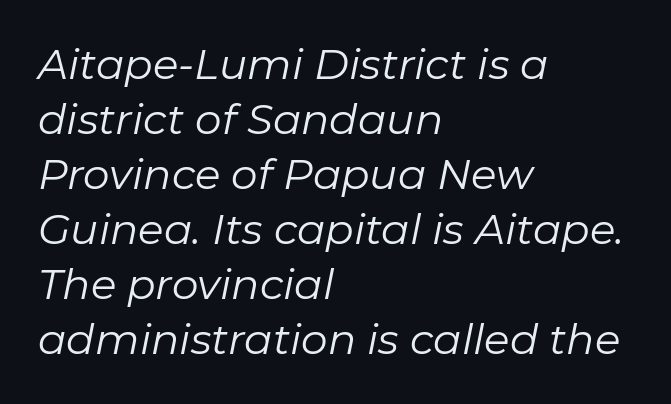
{"italic": "yes", "lean": "right", "slant_degrees": 11, "bold": "no", "weight": "regular", "width": "normal", "stroke_contrast": "low", "x_height": "medium", "monospaced": "no", "underline": "no", "align": "left", "line_spacing": "normal", "line_spacing_ratio": 1.31, "letter_spacing": "normal", "letter_spacing_em": 0.0, "glyph_px": 42}
